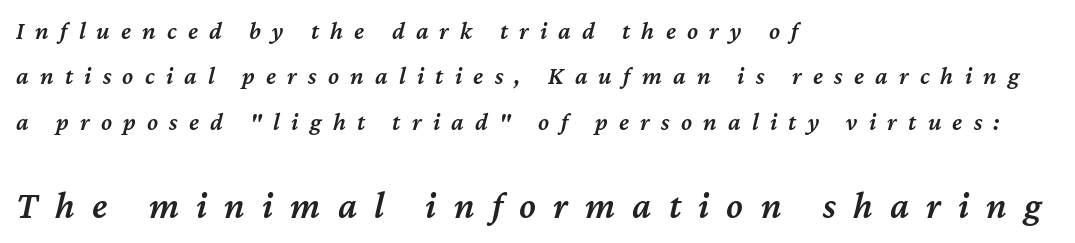
{"italic": "yes", "lean": "right", "slant_degrees": 12, "bold": "semi", "weight": "semibold", "width": "normal", "stroke_contrast": "medium", "x_height": "medium", "monospaced": "no", "underline": "no", "align": "left", "line_spacing_ratio": 1.82, "letter_spacing": "wide", "letter_spacing_em": 0.45, "larger_block": "second", "size_ratio": 1.52, "glyph_px": 38}
